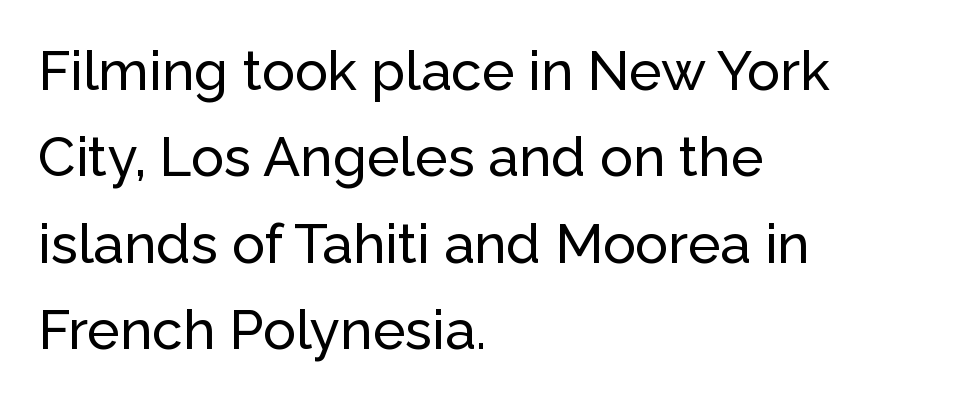
Words appear dense and cohesive because spacing is normal. Each new line begins a customary step beneath the previous one. Look at the bottom of the vertical strokes: they stop flat, with no serifs. The axis of the letterforms is exactly vertical. Descenders are the only things crossing below the line.
